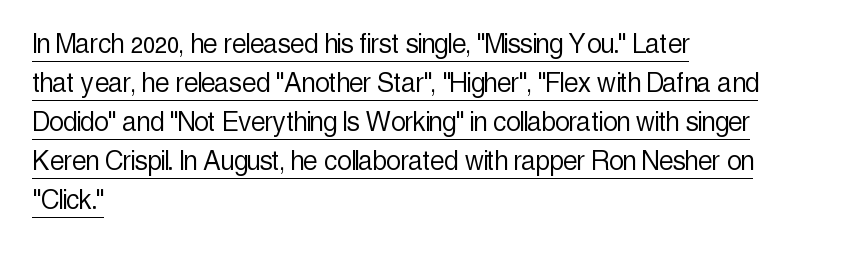
All the whitespace from short lines collects on the right. Underlined type. The font family rendered here belongs to the sans-serif group. The rendering uses natural spacing where letterforms have individual widths. The type is set solid horizontally, with unmodified tracking. The typography opts for an upright posture over an oblique one.
